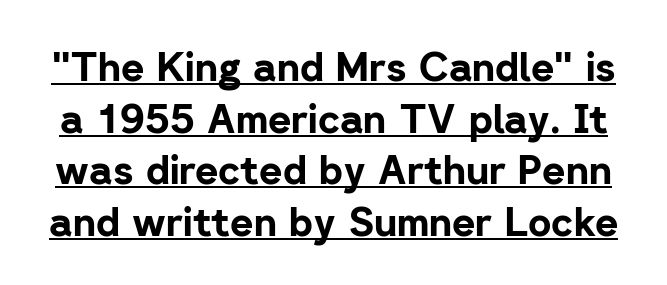
Q: Is the text bold? A: Yes.
Q: Is the text italic (slanted)? A: No, it is upright.
Q: Is the typeface a serif or a sans-serif typeface? A: Sans-serif.
Q: Is the text underlined? A: Yes.
Q: Is the spacing between letters normal or unusually wide? A: Normal.
Q: Is the spacing between lines tight, normal or loose? A: Normal.
Q: Width (condensed, normal, or wide)? A: Normal.
Q: Stroke contrast? A: Low.
Q: x-height? A: Medium.
Q: Monospaced? A: No.
